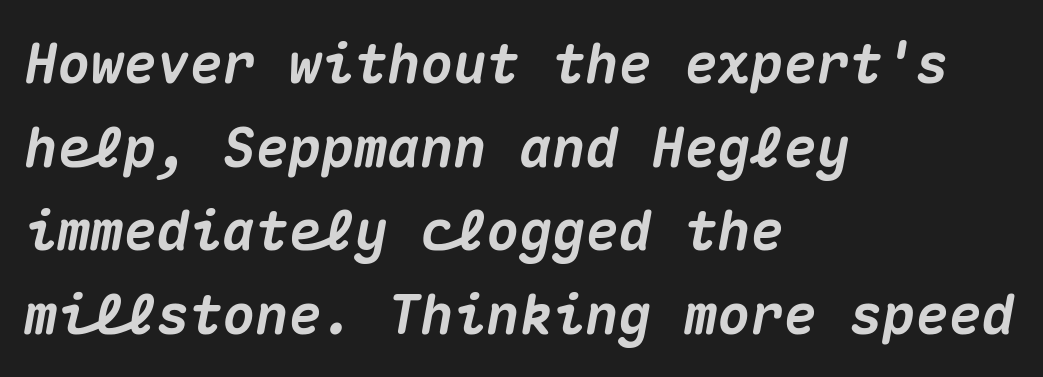
{"italic": "yes", "lean": "right", "slant_degrees": 10, "bold": "yes", "weight": "heavy", "width": "normal", "stroke_contrast": "medium", "x_height": "medium", "monospaced": "yes", "underline": "no", "align": "left", "line_spacing": "normal", "line_spacing_ratio": 1.52, "letter_spacing": "normal", "letter_spacing_em": 0.0, "glyph_px": 55}
